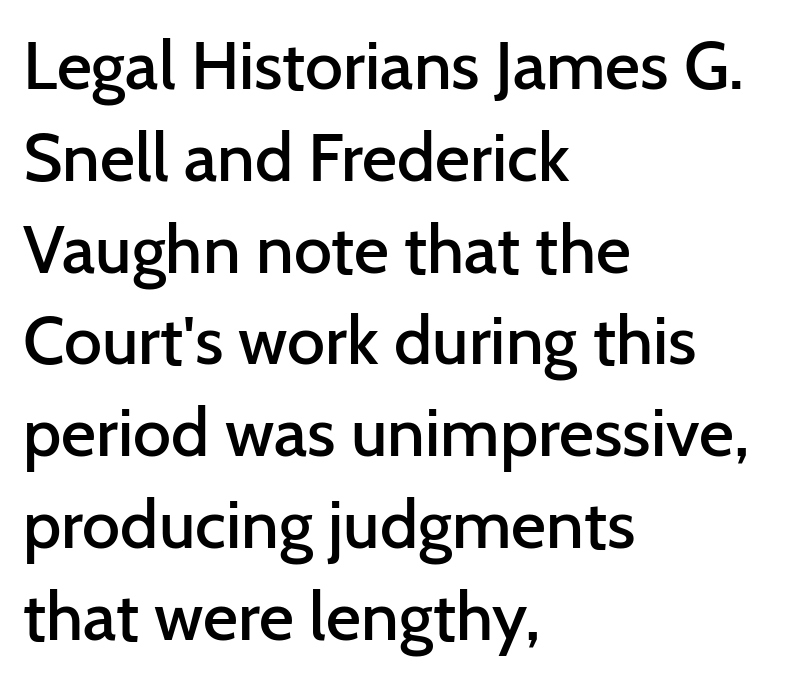
The image shows 68 px semibold sans-serif type, upright; set left-aligned, normal line spacing (1.35x), normal letter spacing, not underlined; low stroke contrast and a medium x-height.
